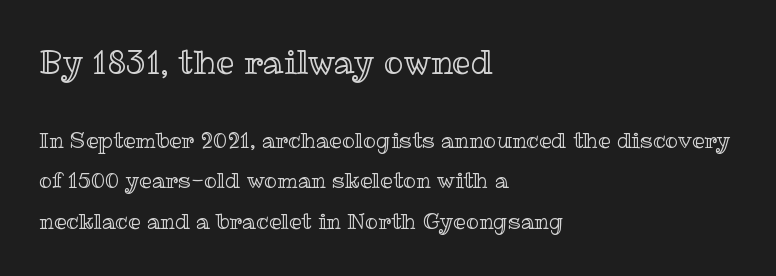
{"italic": "no", "width": "normal", "x_height": "medium", "monospaced": "no", "underline": "no", "align": "left", "line_spacing_ratio": 1.82, "letter_spacing": "normal", "letter_spacing_em": 0.0, "larger_block": "first", "size_ratio": 1.5, "glyph_px": 33}
